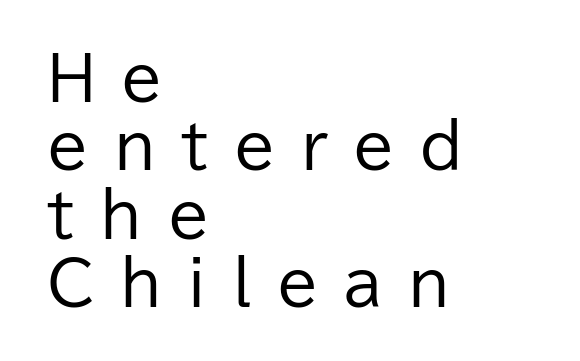
The image shows 60 px regular-weight sans-serif type, upright; set left-aligned, tight line spacing (1.14x), unusually wide letter spacing (+0.42 em), not underlined; low stroke contrast and a medium x-height.
